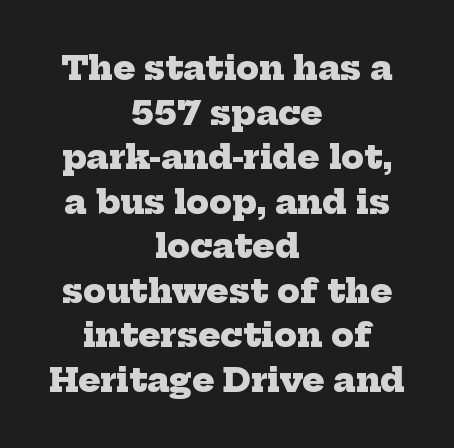
You can tell from the footed stems that serif type was used. The face used here is rendered with its standard letterfit. A normal amount of white space separates one row of letters from the next. Plenty of ink on the page — the face is bold.
